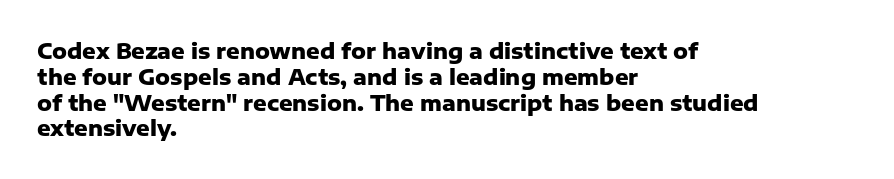
The image shows 21 px bold type, upright; set left-aligned, line spacing 1.23x, normal letter spacing, not underlined.
